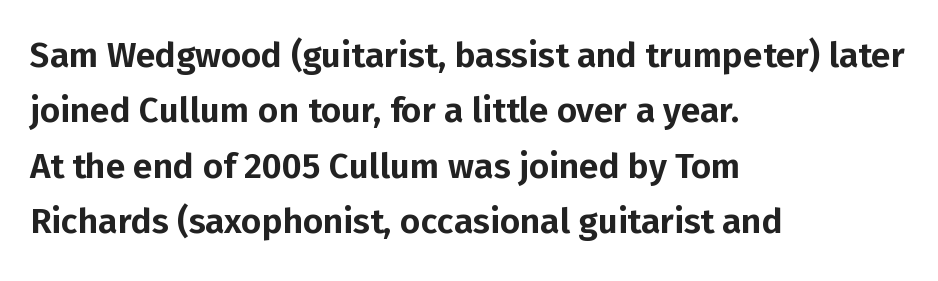
Q: Is the text italic (slanted)? A: No, it is upright.
Q: Is the typeface a serif or a sans-serif typeface? A: Sans-serif.
Q: Is the text underlined? A: No.
Q: How is the paragraph aligned? A: Left-aligned.
Q: Is the spacing between letters normal or unusually wide? A: Normal.
Q: Is the spacing between lines tight, normal or loose? A: Normal.
Q: Width (condensed, normal, or wide)? A: Normal.
Q: Stroke contrast? A: Low.
Q: x-height? A: Medium.
Q: Monospaced? A: No.
